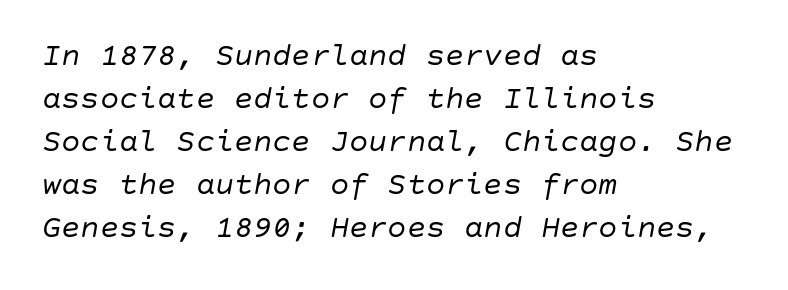
There is no visible air inserted between adjacent glyphs. Yep, that's italic — everything's leaning. Notice how descenders clear the ascenders below comfortably — that's standard leading. Bare-footed words on every line.
